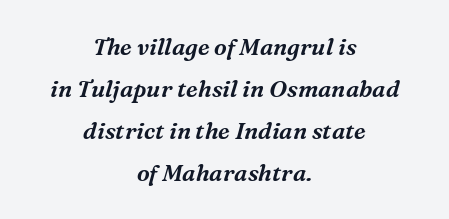
The image shows 23 px text type, italic (leaning right); set centered, line spacing 1.82x, normal letter spacing, not underlined.
